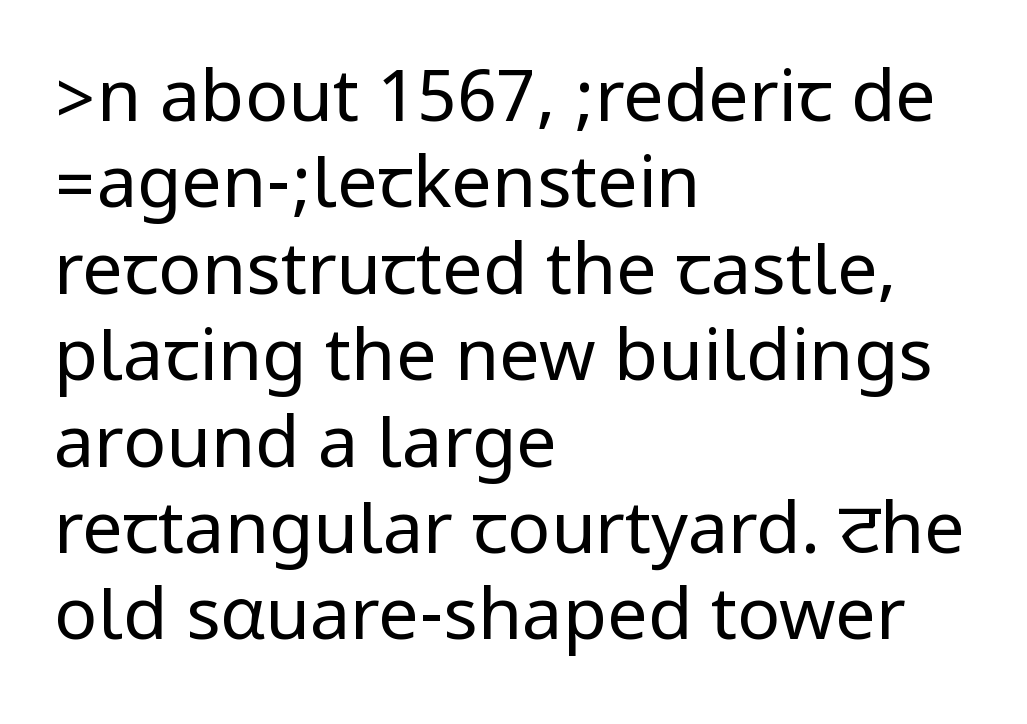
The image shows 72 px regular-weight, condensed sans-serif type, upright; set left-aligned, line spacing 1.2x, normal letter spacing, not underlined; low stroke contrast.
